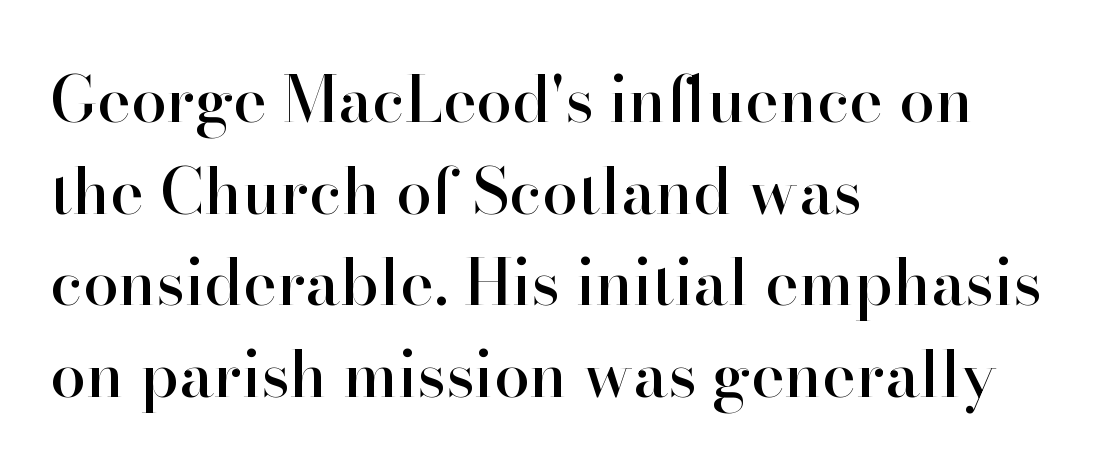
Q: Is the text italic (slanted)? A: No, it is upright.
Q: Is the typeface a serif or a sans-serif typeface? A: Serif.
Q: Is the text underlined? A: No.
Q: How is the paragraph aligned? A: Left-aligned.
Q: Is the spacing between letters normal or unusually wide? A: Normal.
Q: Is the spacing between lines tight, normal or loose? A: Normal.
Q: Width (condensed, normal, or wide)? A: Normal.
Q: Stroke contrast? A: High.
Q: x-height? A: Small.
Q: Monospaced? A: No.
